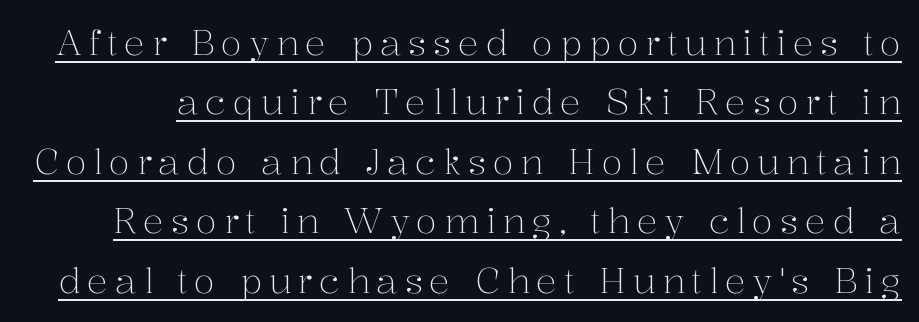
{"serif": "yes", "italic": "no", "bold": "no", "weight": "light", "width": "normal", "stroke_contrast": "medium", "x_height": "medium", "monospaced": "no", "underline": "yes", "line_spacing": "normal", "line_spacing_ratio": 1.7, "glyph_px": 35}
